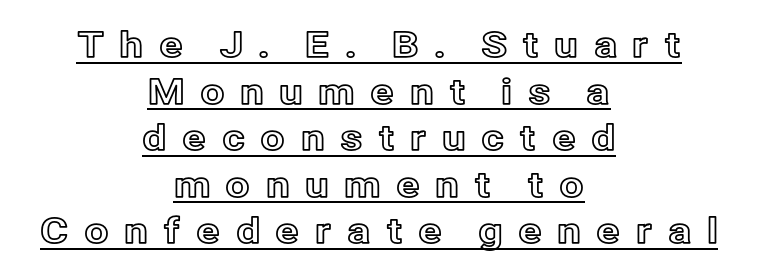
{"italic": "no", "width": "normal", "x_height": "medium", "monospaced": "no", "underline": "yes", "align": "center", "line_spacing": "normal", "line_spacing_ratio": 1.33, "letter_spacing": "wide", "letter_spacing_em": 0.43, "glyph_px": 35}
